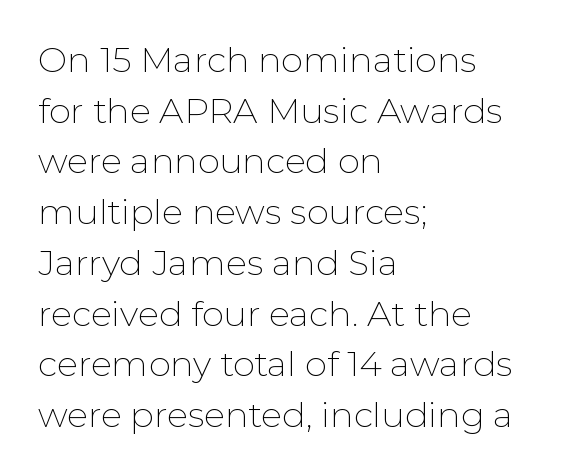
Q: Is the text bold? A: No.
Q: Is the text italic (slanted)? A: No, it is upright.
Q: Is the typeface a serif or a sans-serif typeface? A: Sans-serif.
Q: Is the text underlined? A: No.
Q: How is the paragraph aligned? A: Left-aligned.
Q: Is the spacing between letters normal or unusually wide? A: Normal.
Q: Is the spacing between lines tight, normal or loose? A: Normal.
Q: Width (condensed, normal, or wide)? A: Normal.
Q: Stroke contrast? A: Low.
Q: x-height? A: Medium.
Q: Monospaced? A: No.
